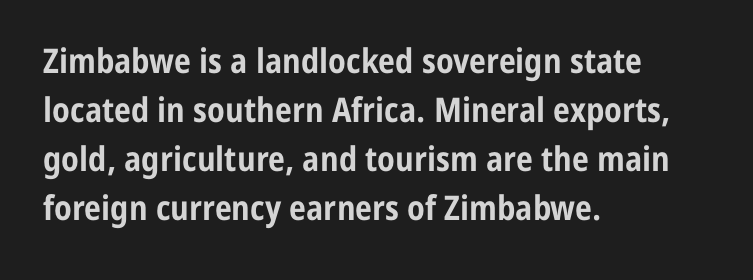
The glyphs have the mass of a bold cut. The letters stand straight up with perfectly vertical stems. You could not count columns in this text — the font is proportionally spaced. Quick note: interline space is typical. Glance below the letters and you will spot only blank space.
